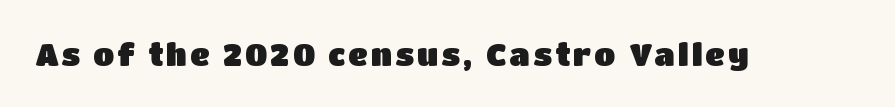
The image shows 31 px sans-serif type, upright; set not underlined; low stroke contrast and a large x-height.
